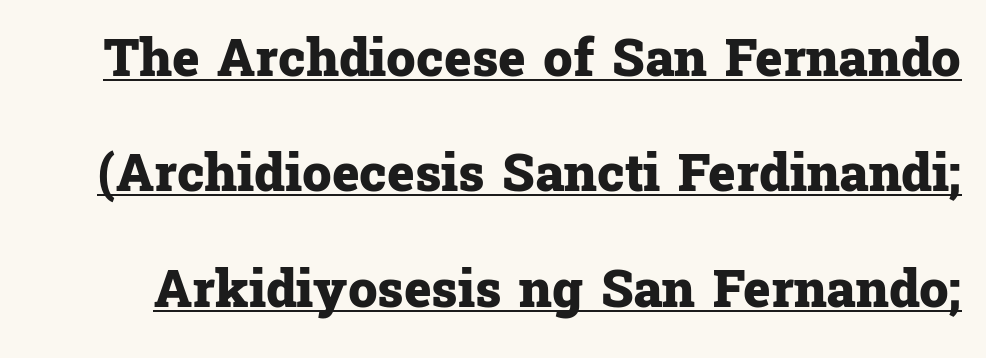
{"serif": "yes", "italic": "no", "bold": "yes", "weight": "heavy", "width": "normal", "stroke_contrast": "low", "x_height": "medium", "monospaced": "no", "underline": "yes", "line_spacing": "loose", "line_spacing_ratio": 2.22, "letter_spacing": "normal", "letter_spacing_em": 0.0, "glyph_px": 52}
